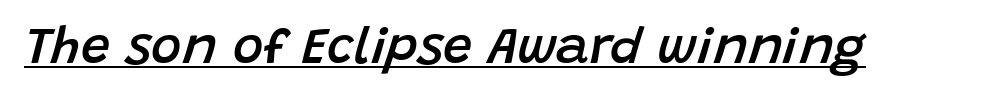
The image shows 52 px semibold type, italic (leaning right); set normal letter spacing, underlined; low stroke contrast and a large x-height.
